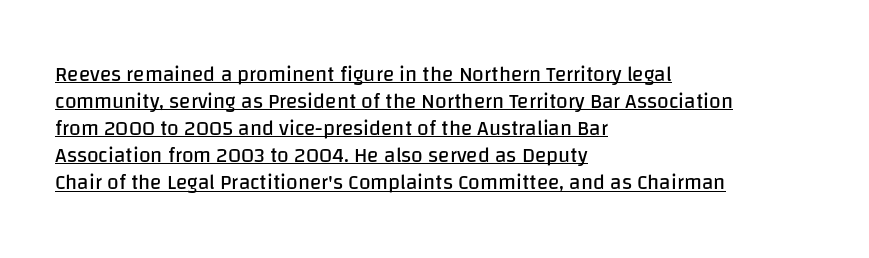
Q: Is the text bold? A: No.
Q: Is the text italic (slanted)? A: No, it is upright.
Q: Is the text underlined? A: Yes.
Q: How is the paragraph aligned? A: Left-aligned.
Q: Is the spacing between letters normal or unusually wide? A: Normal.
Q: Is the spacing between lines tight, normal or loose? A: Normal.
